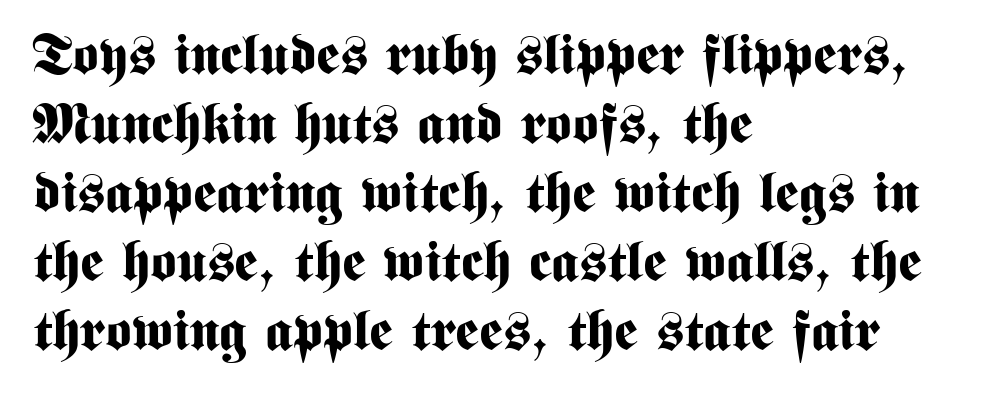
{"serif": "no", "italic": "no", "bold": "yes", "weight": "bold", "width": "condensed", "stroke_contrast": "medium", "x_height": "medium", "monospaced": "no", "underline": "no", "align": "left", "line_spacing_ratio": 1.23, "letter_spacing": "normal", "letter_spacing_em": 0.0, "glyph_px": 56}
